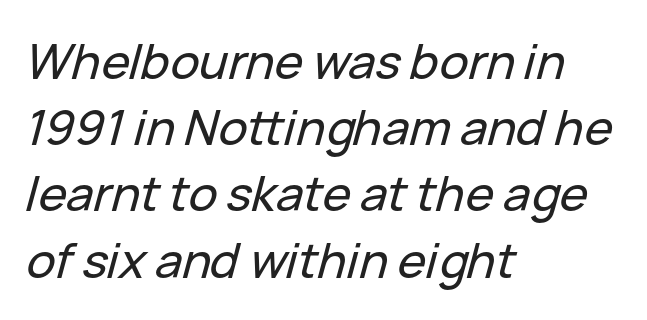
The image shows 48 px text type, italic (leaning right); set left-aligned, normal line spacing (1.38x), normal letter spacing, not underlined; low stroke contrast and a medium x-height.
